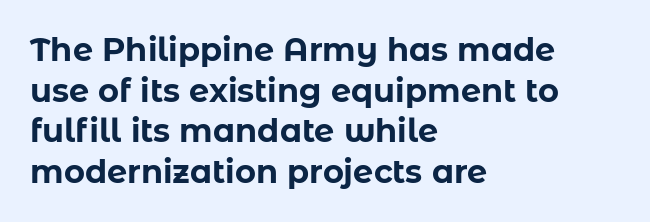
The glyphs have the mass of a bold cut. Rows of type keep a routine distance in the vertical direction. The typography opts for an upright posture over an oblique one. Varying glyph widths throughout — classic text-font behaviour. Visually the block forms a straight wall on the left and a jagged coastline on the right.
